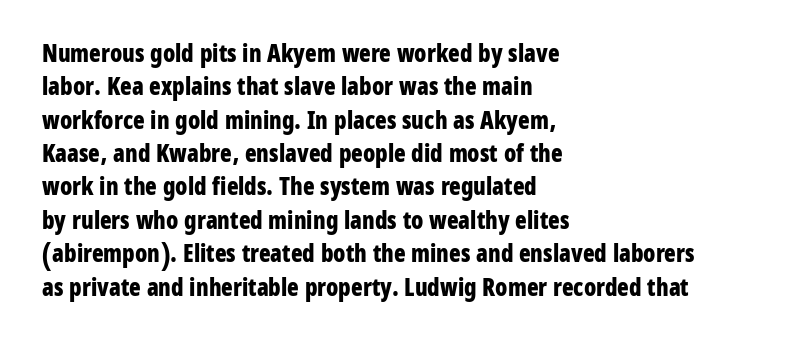
You can tell it's not italic because the verticals are truly vertical. Descender tails drop into unmarked territory. Baseline-to-baseline distance is the conventional proportion of letter height. Nobody touched the tracking dial on this one. Thick stems and heavy bowls — unmistakably bold. One-word summary of the alignment: left.
